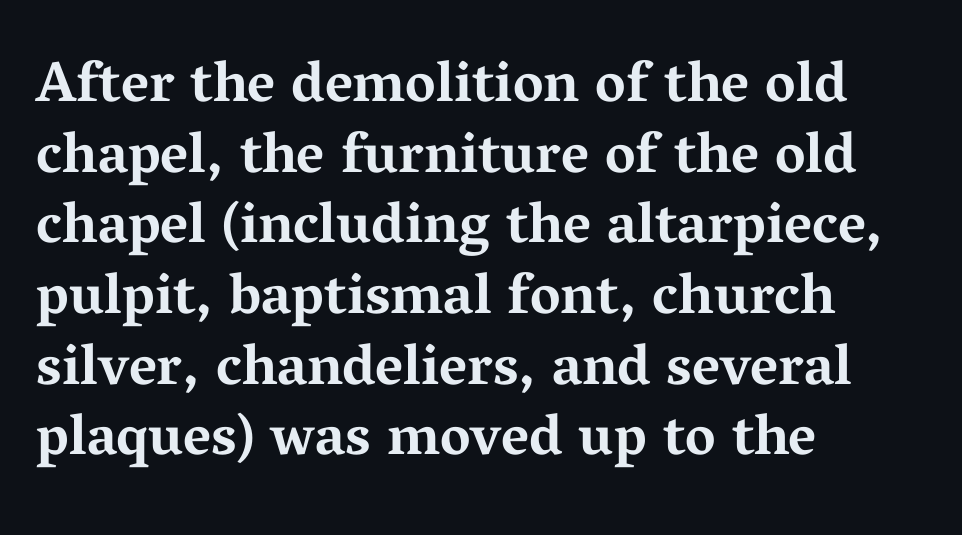
Q: Is the text bold? A: Yes.
Q: Is the text italic (slanted)? A: No, it is upright.
Q: Is the typeface a serif or a sans-serif typeface? A: Serif.
Q: Is the text underlined? A: No.
Q: How is the paragraph aligned? A: Left-aligned.
Q: Is the spacing between letters normal or unusually wide? A: Normal.
Q: Width (condensed, normal, or wide)? A: Wide.
Q: Stroke contrast? A: Medium.
Q: x-height? A: Medium.
Q: Monospaced? A: No.
